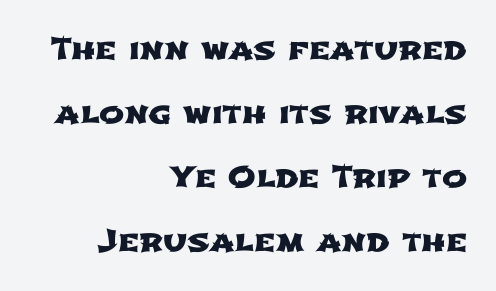
{"serif": "no", "width": "wide", "stroke_contrast": "low", "x_height": "medium", "monospaced": "no", "underline": "no", "align": "right", "line_spacing": "loose", "line_spacing_ratio": 2.13, "letter_spacing": "normal", "letter_spacing_em": 0.0, "glyph_px": 30}
